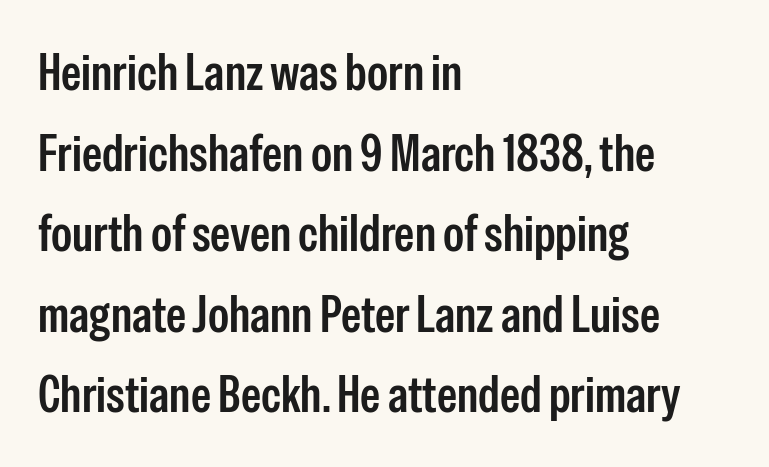
The image shows 51 px semibold, condensed sans-serif type, upright; set left-aligned, normal line spacing (1.58x), normal letter spacing, not underlined; low stroke contrast and a medium x-height.
